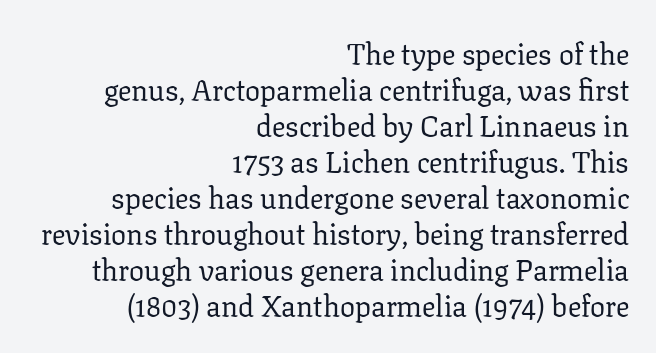
{"serif": "yes", "italic": "no", "bold": "no", "weight": "regular", "width": "normal", "stroke_contrast": "low", "x_height": "medium", "monospaced": "no", "underline": "no", "align": "right", "line_spacing_ratio": 1.2, "letter_spacing": "normal", "letter_spacing_em": 0.0, "glyph_px": 30}
